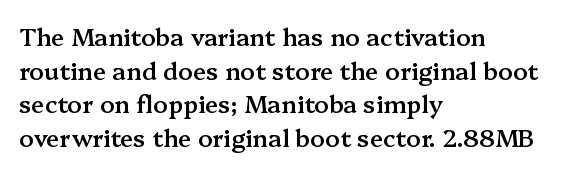
The image shows 24 px text type, upright; set left-aligned, normal line spacing (1.4x), normal letter spacing, not underlined.
